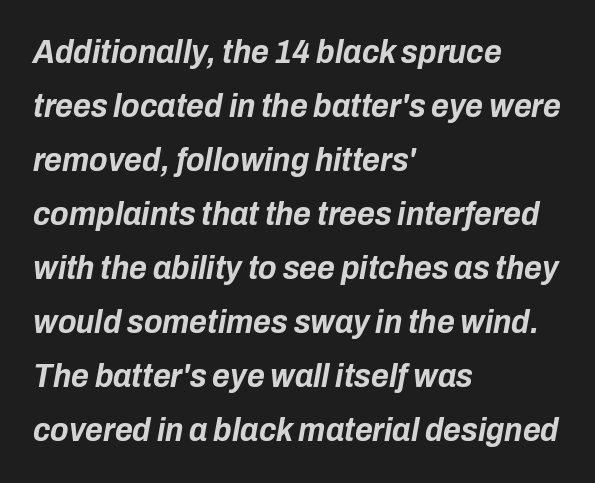
The image shows 34 px bold, condensed type, italic (leaning right); set left-aligned, normal line spacing (1.59x), normal letter spacing, not underlined; low stroke contrast and a medium x-height.
